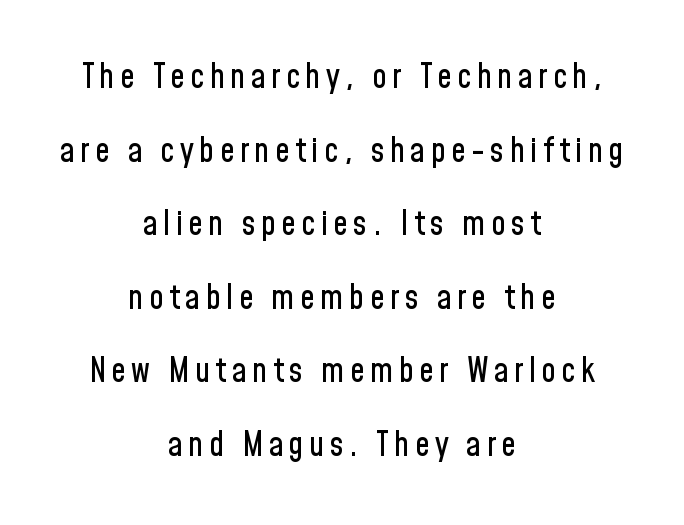
The font's upright variant was chosen for this text. Honestly, the rows look like they've been pulled way apart. The zone under the glyphs is completely vacant. The typesetter chose a symmetrical, centered arrangement here. Check where the strokes stop: nothing finishes them off — pure sans. Each letter keeps its own natural width here, so spacing adapts to shape.
